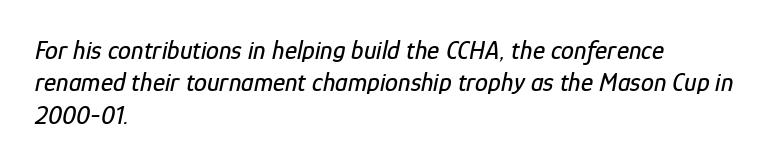
The image shows 26 px text type, italic (leaning right); set left-aligned, normal line spacing (1.25x), normal letter spacing, not underlined.
